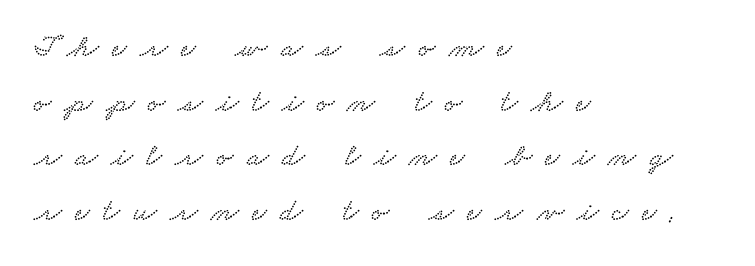
The letters advance in unequal steps, a hallmark of proportional type. To sum up the face: it has serifs. The space beneath each line is pristine and unruled. The lines are quadded left.
